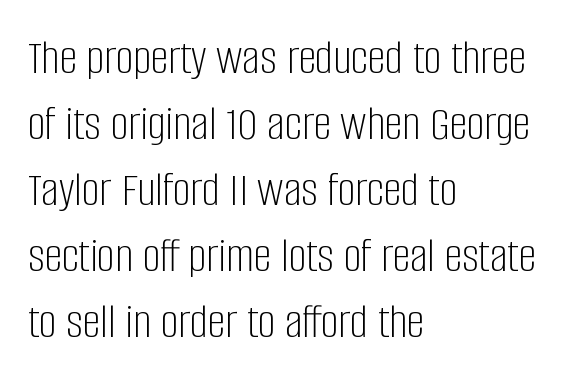
The image shows 50 px light, condensed sans-serif type, upright; set left-aligned, normal line spacing (1.32x), normal letter spacing, not underlined; low stroke contrast and a large x-height.
